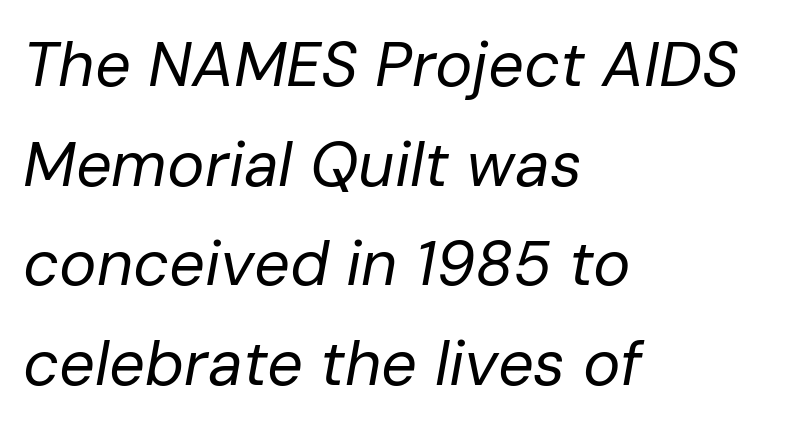
Q: Is the text bold? A: No.
Q: Is the text italic (slanted)? A: Yes, it leans right by about 10 degrees.
Q: Is the text underlined? A: No.
Q: How is the paragraph aligned? A: Left-aligned.
Q: Is the spacing between letters normal or unusually wide? A: Normal.
Q: Is the spacing between lines tight, normal or loose? A: Normal.
Q: Width (condensed, normal, or wide)? A: Normal.
Q: Stroke contrast? A: Low.
Q: x-height? A: Medium.
Q: Monospaced? A: No.
